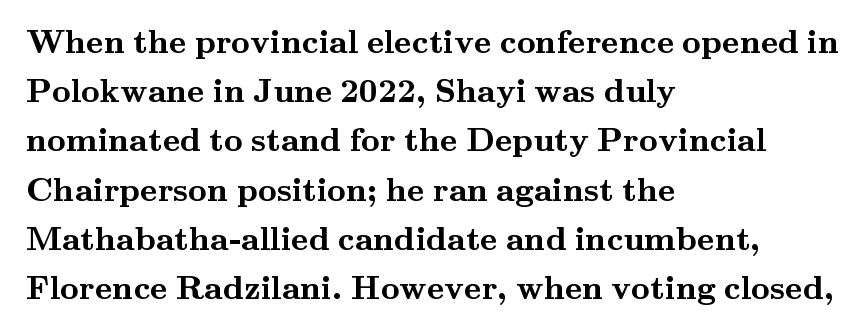
The image shows 33 px semibold, wide serif type, upright; set left-aligned, normal line spacing (1.49x), normal letter spacing, not underlined; medium stroke contrast and a small x-height.
